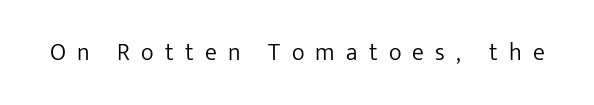
Q: Is the text bold? A: No.
Q: Is the text italic (slanted)? A: No, it is upright.
Q: Is the text underlined? A: No.
Q: Is the spacing between letters normal or unusually wide? A: Unusually wide.
